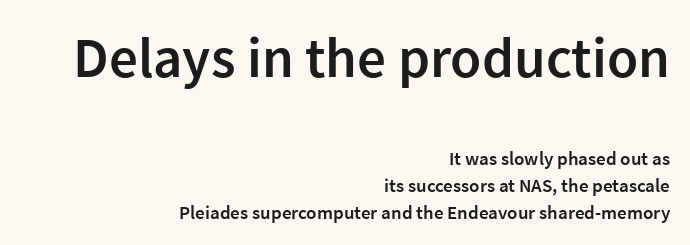
The image shows 57 px semibold sans-serif type, upright; set right-aligned, normal line spacing (1.41x), normal letter spacing, not underlined; the first (top) block is 3.0x larger; low stroke contrast and a medium x-height.
